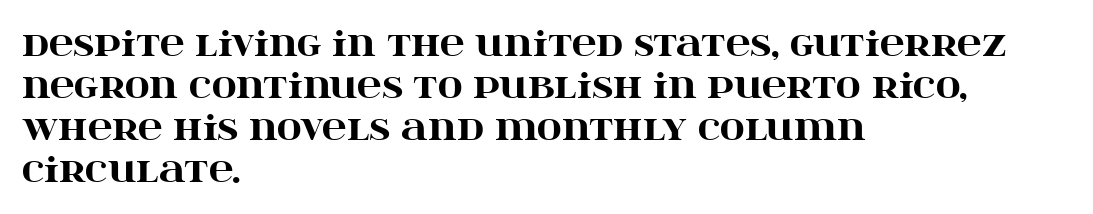
The image shows 34 px heavy, wide serif type, upright; set left-aligned, line spacing 1.24x, normal letter spacing, not underlined; high stroke contrast and a large x-height.
